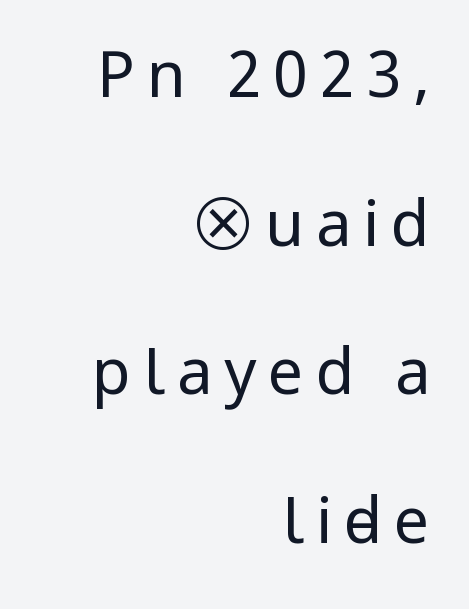
{"serif": "no", "italic": "no", "bold": "no", "weight": "regular", "width": "condensed", "stroke_contrast": "low", "x_height": "large", "monospaced": "no", "underline": "no", "align": "right", "line_spacing": "loose", "line_spacing_ratio": 2.36, "glyph_px": 63}
